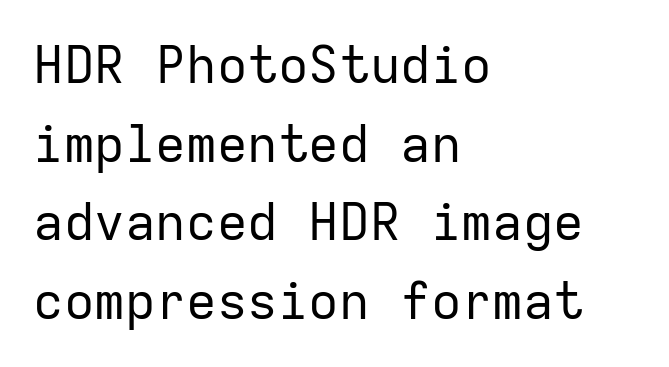
Q: Is the text bold? A: No.
Q: Is the text italic (slanted)? A: No, it is upright.
Q: Is the typeface a serif or a sans-serif typeface? A: Sans-serif.
Q: Is the text underlined? A: No.
Q: How is the paragraph aligned? A: Left-aligned.
Q: Is the spacing between letters normal or unusually wide? A: Normal.
Q: Is the spacing between lines tight, normal or loose? A: Normal.
Q: Width (condensed, normal, or wide)? A: Normal.
Q: Stroke contrast? A: Low.
Q: x-height? A: Medium.
Q: Monospaced? A: Yes.
